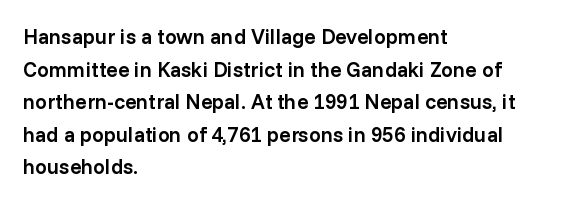
Decoration check: the copy has no underline. If you drew a ruler down the left edge, every line would touch it. How would I describe the line gaps? Plain and ordinary. The characters look somewhat weighty, a semibold short of true bold. Ordinary non-slanted type is in use.
